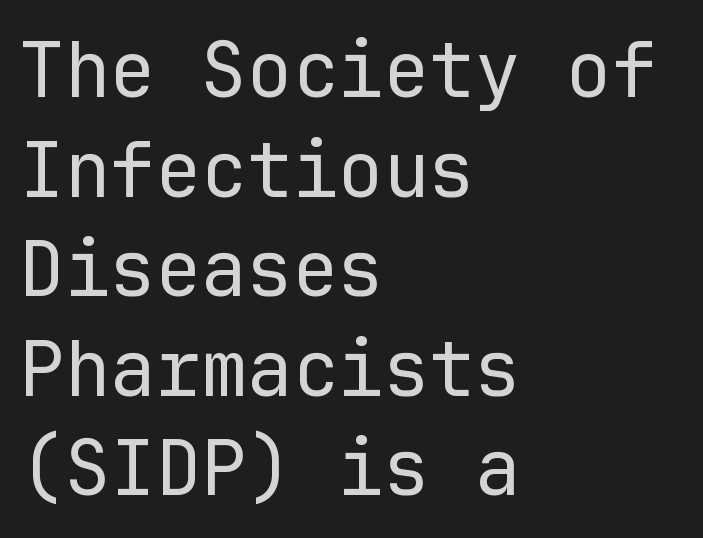
A roman cut, with each character standing at attention. These lines sit exactly where default settings would place them. Heaviness? Minimal to ordinary, like unemphasized prose. Honestly, the letter spacing is just normal — you wouldn't notice it. Alignment: flush left.
